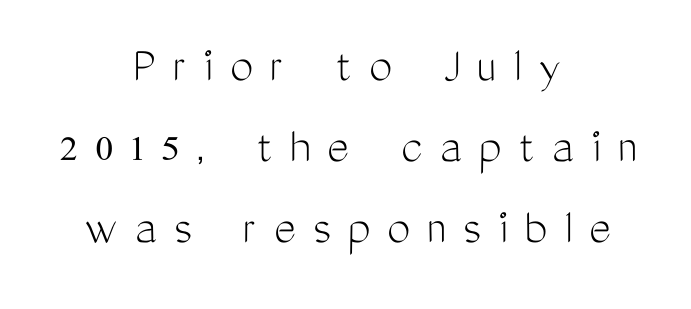
{"serif": "no", "italic": "no", "bold": "no", "weight": "light", "width": "condensed", "stroke_contrast": "medium", "x_height": "medium", "monospaced": "no", "underline": "no", "align": "center", "line_spacing": "normal", "line_spacing_ratio": 1.56, "letter_spacing": "wide", "letter_spacing_em": 0.33, "glyph_px": 52}
